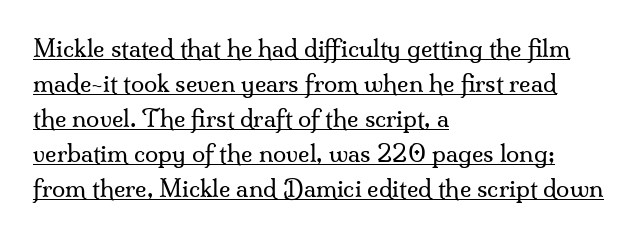
Q: Is the text bold? A: No.
Q: Is the text italic (slanted)? A: No, it is upright.
Q: Is the text underlined? A: Yes.
Q: How is the paragraph aligned? A: Left-aligned.
Q: Is the spacing between letters normal or unusually wide? A: Normal.
Q: Is the spacing between lines tight, normal or loose? A: Normal.
